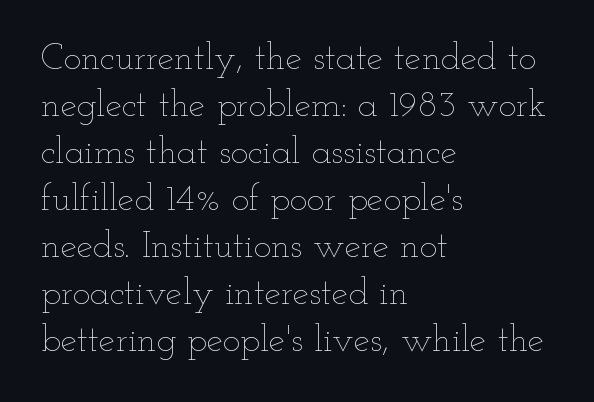
The image shows 37 px thin, wide type, upright; set left-aligned, normal line spacing (1.27x), normal letter spacing, not underlined; low stroke contrast and a small x-height.
